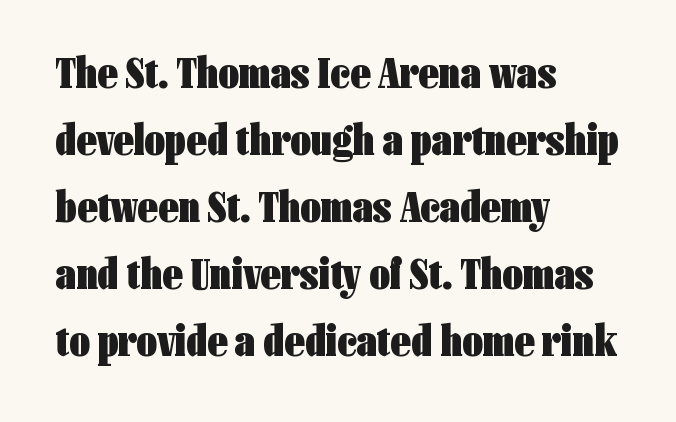
Baseline-to-baseline distance is the conventional proportion of letter height. Notice how the stems are strictly vertical — no italics here. Each row of text sits above clean, open space. Notice how thick the strokes are: this is what a full bold looks like. This sample is left-justified, so line endings fall wherever the words run out. The rendering shows plain stroke endings on the letterforms — a sans-serif design.
